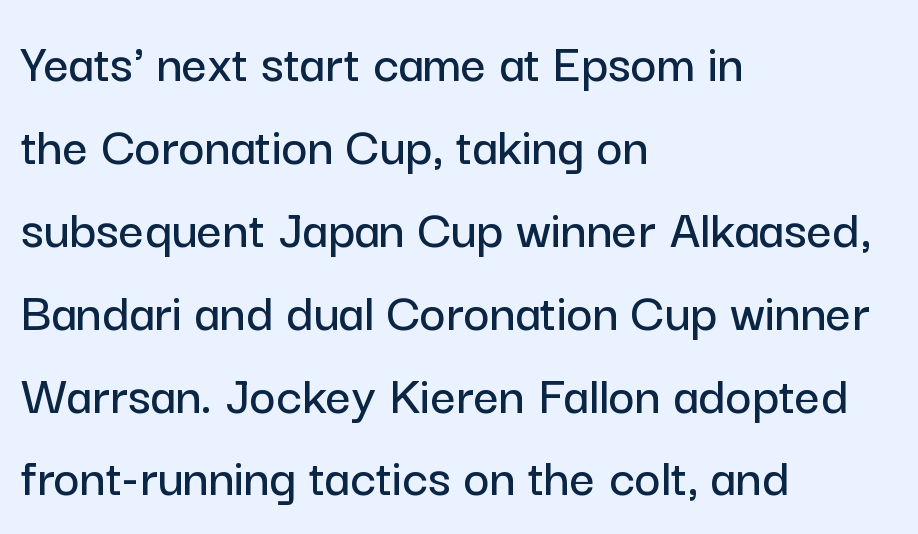
{"serif": "no", "italic": "no", "width": "normal", "stroke_contrast": "low", "x_height": "medium", "monospaced": "no", "underline": "no", "align": "left", "line_spacing": "normal", "line_spacing_ratio": 1.48, "letter_spacing": "normal", "letter_spacing_em": 0.0, "glyph_px": 56}
